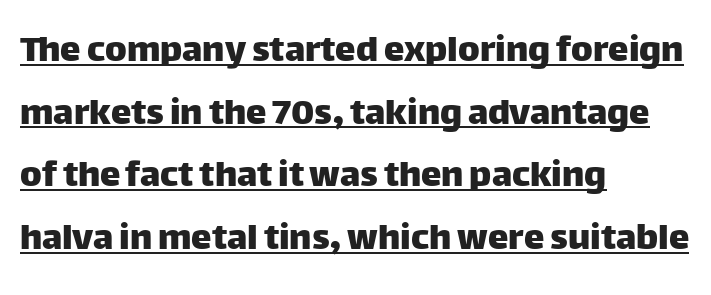
What kind of face is this? One without serifs — a sans. Varying glyph widths throughout — classic text-font behaviour. Horizontally, the lines are justified to the leading edge only. This sample carries an underscore along the baseline area.
